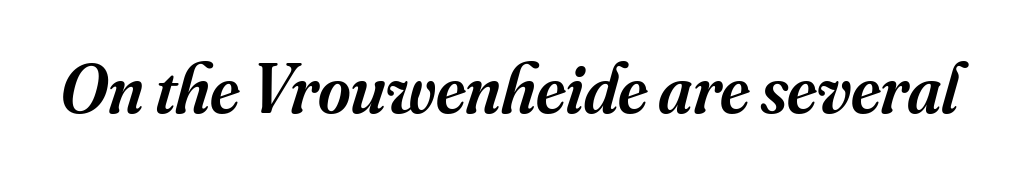
When letters slant like this, we call the style italic. The face used here is proportionally spaced, like ordinary book or web type. Each word holds together tightly as a unit, with standard inter-letter gaps. Serif or sans? Serif — the stroke terminals have little feet. The strip under each line holds only bare page.
